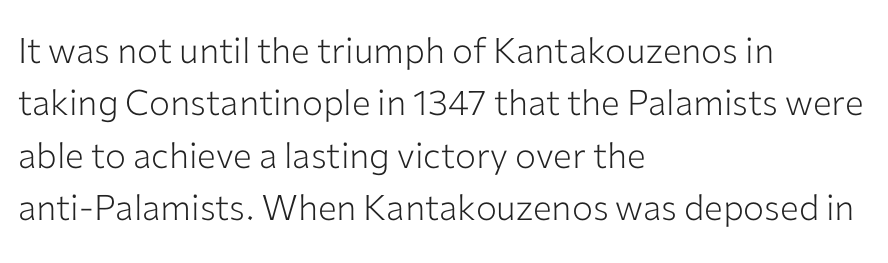
The image shows 35 px light sans-serif type, upright; set left-aligned, normal line spacing (1.5x), normal letter spacing, not underlined; low stroke contrast and a medium x-height.
